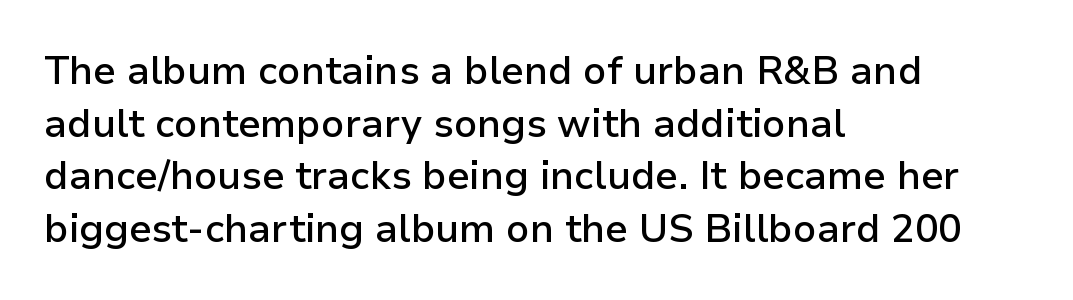
The image shows 39 px semibold sans-serif type, upright; set left-aligned, normal line spacing (1.35x), normal letter spacing, not underlined; low stroke contrast and a medium x-height.
